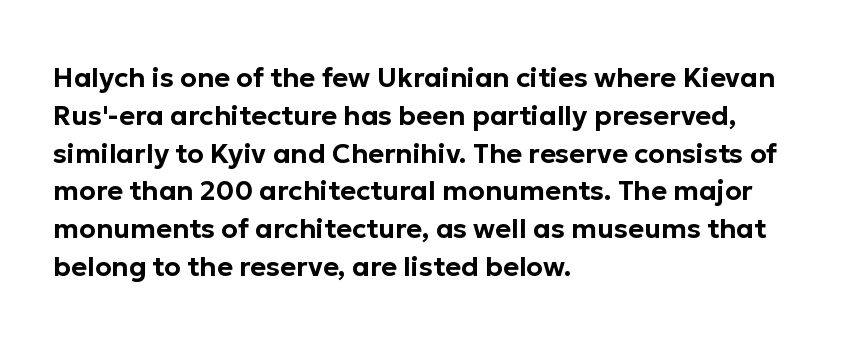
The image shows 27 px text type, upright; set left-aligned, normal line spacing (1.4x), normal letter spacing, not underlined.
